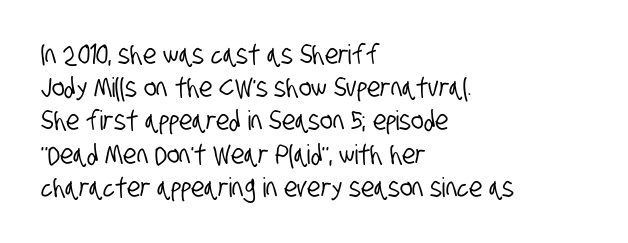
{"underline": "no", "align": "left", "line_spacing_ratio": 1.23, "letter_spacing": "normal", "letter_spacing_em": 0.0, "glyph_px": 27}
